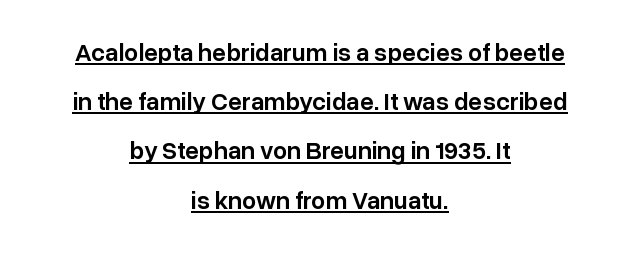
These lines stand farther apart than default settings would place them. Ordinary non-slanted type is in use. The text block is weighted toward neither margin, spreading evenly from the middle. Underlining? Definitely there.
